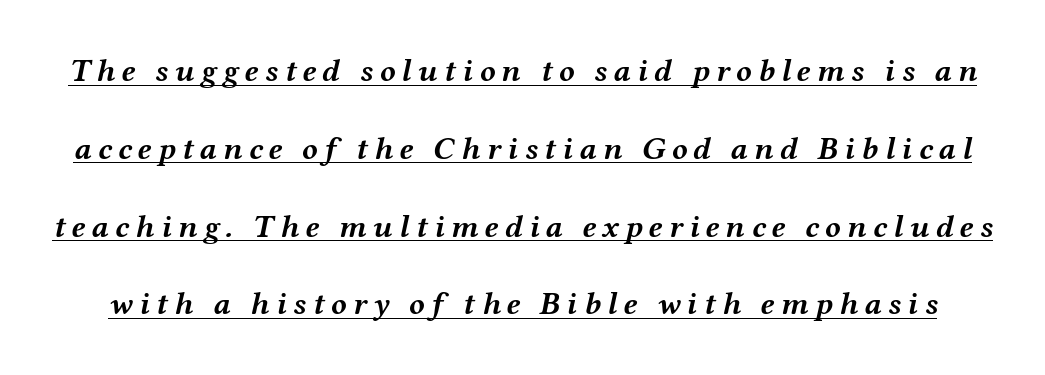
Q: Is the text bold? A: Yes.
Q: Is the text italic (slanted)? A: Yes, it leans right by about 12 degrees.
Q: Is the text underlined? A: Yes.
Q: Is the spacing between letters normal or unusually wide? A: Unusually wide.
Q: Is the spacing between lines tight, normal or loose? A: Loose.
Q: Width (condensed, normal, or wide)? A: Wide.
Q: Stroke contrast? A: Medium.
Q: x-height? A: Medium.
Q: Monospaced? A: No.
